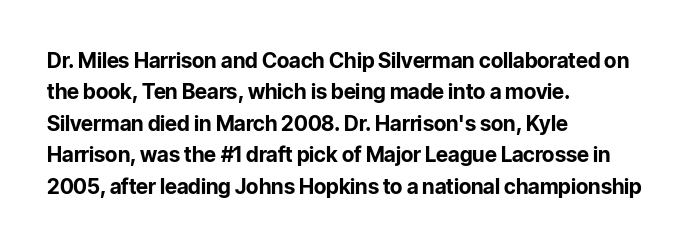
Q: Is the text bold? A: Yes.
Q: Is the text italic (slanted)? A: No, it is upright.
Q: Is the text underlined? A: No.
Q: How is the paragraph aligned? A: Left-aligned.
Q: Is the spacing between letters normal or unusually wide? A: Normal.
Q: Is the spacing between lines tight, normal or loose? A: Normal.
